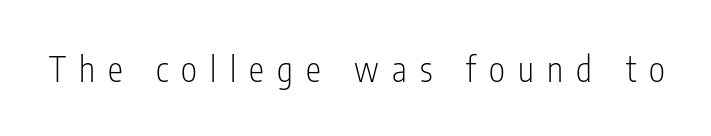
Q: Is the text bold? A: No.
Q: Is the text italic (slanted)? A: No, it is upright.
Q: Is the typeface a serif or a sans-serif typeface? A: Sans-serif.
Q: Is the text underlined? A: No.
Q: Is the spacing between letters normal or unusually wide? A: Unusually wide.
Q: Width (condensed, normal, or wide)? A: Condensed.
Q: Stroke contrast? A: Low.
Q: x-height? A: Medium.
Q: Monospaced? A: No.
